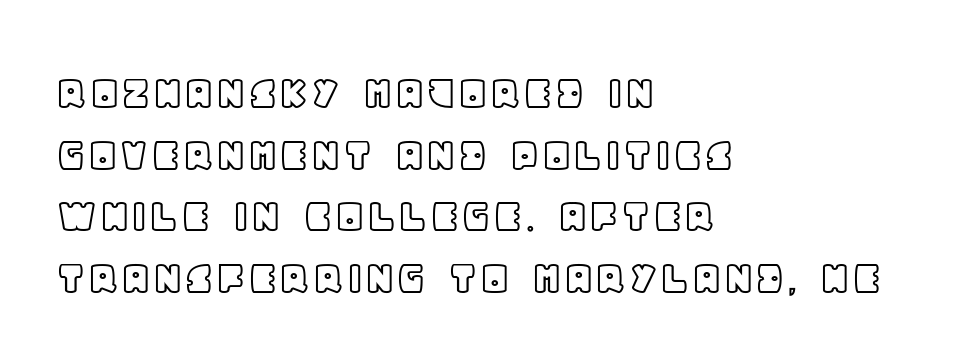
Q: Is the text italic (slanted)? A: No, it is upright.
Q: Is the text underlined? A: No.
Q: How is the paragraph aligned? A: Left-aligned.
Q: Is the spacing between letters normal or unusually wide? A: Normal.
Q: Width (condensed, normal, or wide)? A: Normal.
Q: x-height? A: Large.
Q: Monospaced? A: No.
